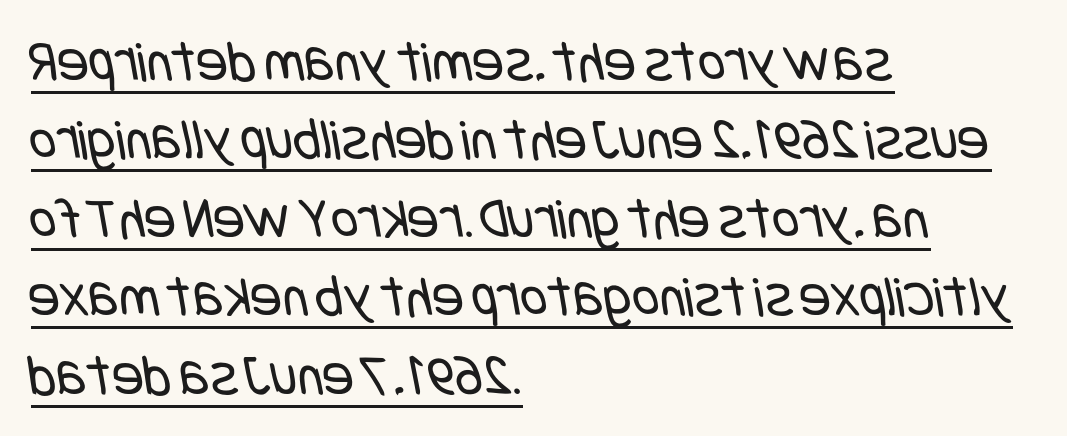
Q: Is the text bold? A: No.
Q: Is the typeface a serif or a sans-serif typeface? A: Sans-serif.
Q: Is the text underlined? A: Yes.
Q: How is the paragraph aligned? A: Left-aligned.
Q: Is the spacing between letters normal or unusually wide? A: Normal.
Q: Is the spacing between lines tight, normal or loose? A: Normal.
Q: Width (condensed, normal, or wide)? A: Condensed.
Q: Stroke contrast? A: Low.
Q: x-height? A: Large.
